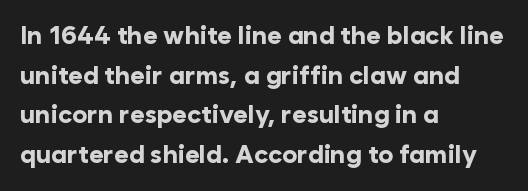
Q: Is the text bold? A: Yes.
Q: Is the text italic (slanted)? A: No, it is upright.
Q: Is the text underlined? A: No.
Q: How is the paragraph aligned? A: Left-aligned.
Q: Is the spacing between letters normal or unusually wide? A: Normal.
Q: Is the spacing between lines tight, normal or loose? A: Normal.
